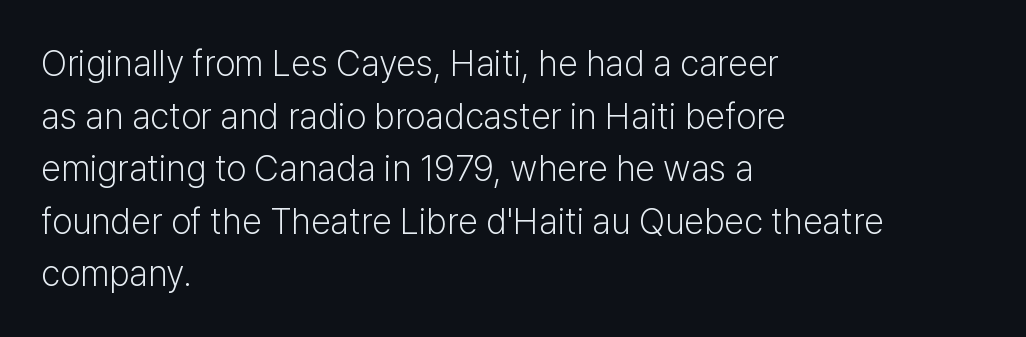
Nope, not italic — everything's standing straight. Spacing between characters is what you'd get straight out of the box. Spacing verdict: proportional, widths tailored to each character. Rows of type keep a routine distance in the vertical direction.
